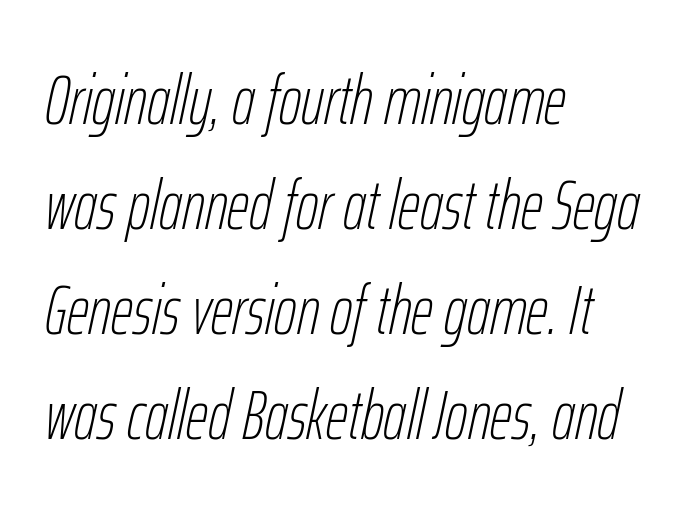
The image shows 69 px thin, condensed type, italic (leaning right); set left-aligned, normal line spacing (1.52x), normal letter spacing, not underlined; low stroke contrast and a medium x-height.
